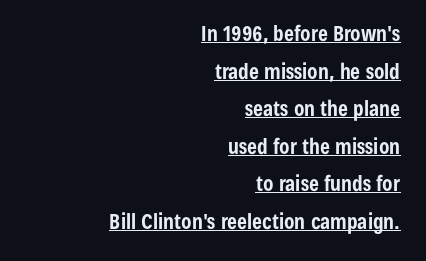
The image shows 21 px bold type, upright; set right-aligned, line spacing 1.79x, normal letter spacing, underlined.
